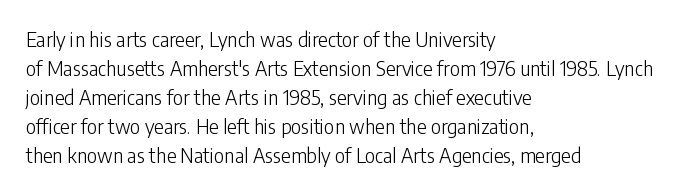
{"italic": "no", "bold": "no", "underline": "no", "align": "left", "line_spacing": "normal", "line_spacing_ratio": 1.45, "letter_spacing": "normal", "letter_spacing_em": 0.0, "glyph_px": 20}
